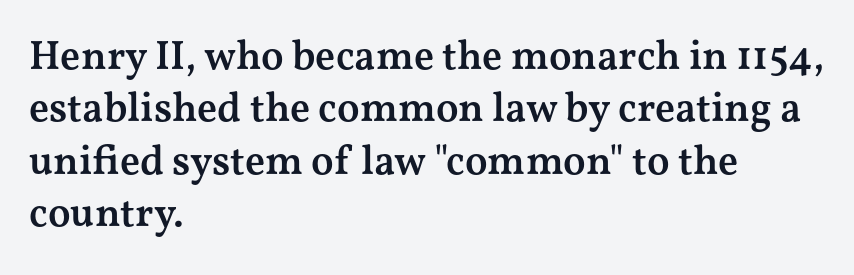
{"serif": "yes", "italic": "no", "bold": "semi", "weight": "semibold", "width": "wide", "stroke_contrast": "medium", "x_height": "medium", "monospaced": "no", "underline": "no", "align": "left", "line_spacing": "normal", "line_spacing_ratio": 1.28, "letter_spacing": "normal", "letter_spacing_em": 0.0, "glyph_px": 41}
